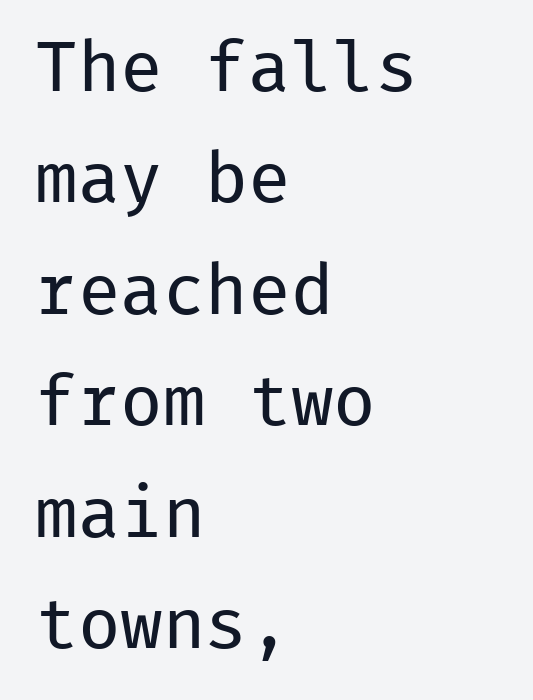
{"serif": "no", "italic": "no", "bold": "no", "weight": "regular", "width": "normal", "stroke_contrast": "low", "x_height": "medium", "monospaced": "yes", "underline": "no", "align": "left", "line_spacing": "normal", "line_spacing_ratio": 1.57, "letter_spacing": "normal", "letter_spacing_em": 0.0, "glyph_px": 71}
